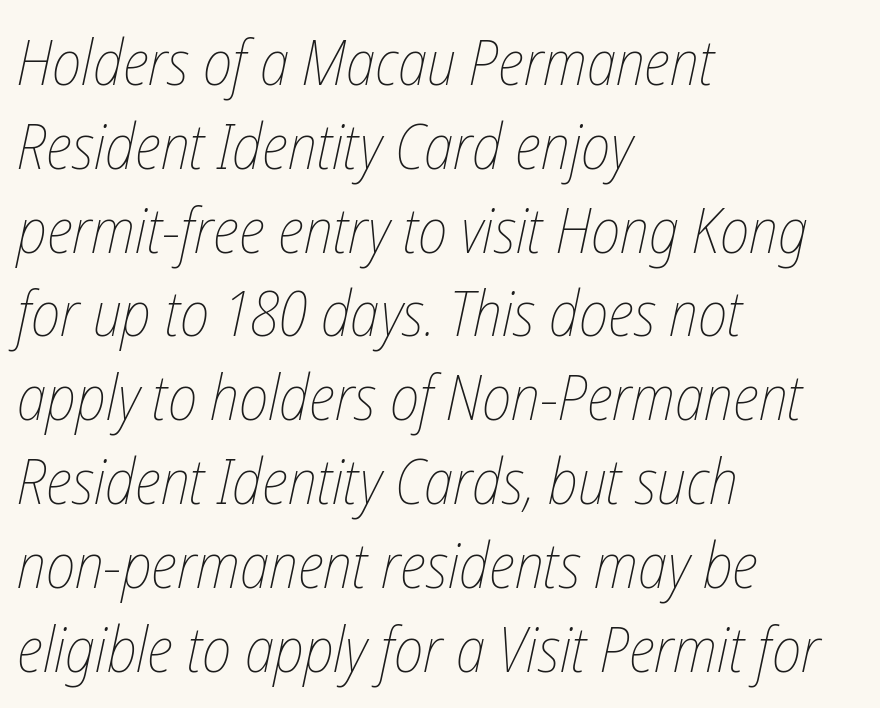
{"italic": "yes", "lean": "right", "slant_degrees": 12, "bold": "no", "weight": "thin", "width": "condensed", "stroke_contrast": "low", "x_height": "medium", "monospaced": "no", "underline": "no", "align": "left", "line_spacing": "normal", "line_spacing_ratio": 1.33, "letter_spacing": "normal", "letter_spacing_em": 0.0, "glyph_px": 63}
